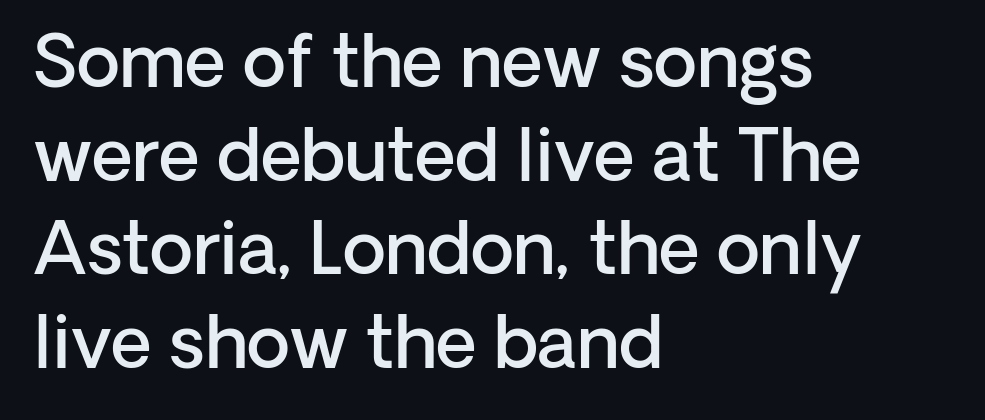
Nobody touched the tracking dial on this one. Rendered with straight, roman letterforms. As a designer I'd log this as weight 600, semibold. Layout note: lines flush left. Any mark beneath the type? The region is blank.
